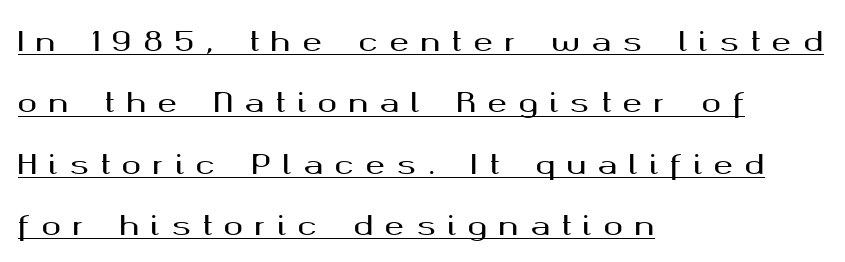
The image shows 26 px text type, upright; set left-aligned, loose line spacing (2.36x), unusually wide letter spacing (+0.45 em), underlined.
